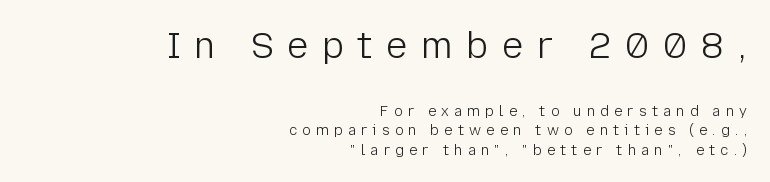
{"serif": "no", "italic": "no", "bold": "no", "weight": "light", "width": "normal", "stroke_contrast": "low", "x_height": "medium", "monospaced": "no", "underline": "no", "align": "right", "line_spacing": "normal", "line_spacing_ratio": 1.39, "letter_spacing": "wide", "letter_spacing_em": 0.37, "larger_block": "first", "size_ratio": 2.57, "glyph_px": 36}
